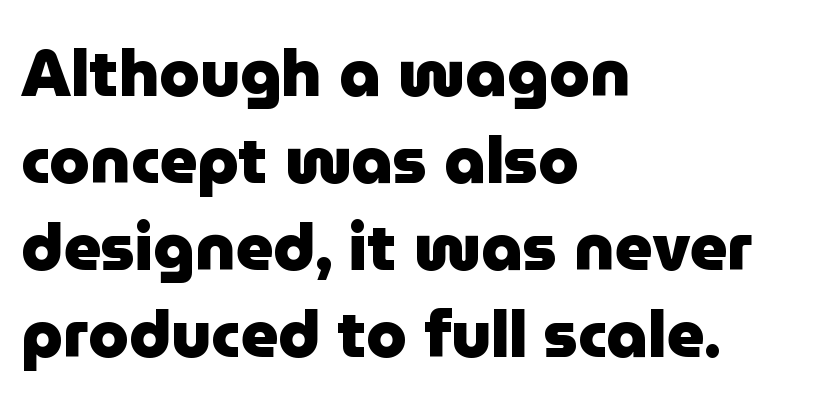
The image shows 65 px heavy sans-serif type, upright; set left-aligned, normal line spacing (1.34x), normal letter spacing, not underlined; low stroke contrast and a medium x-height.
